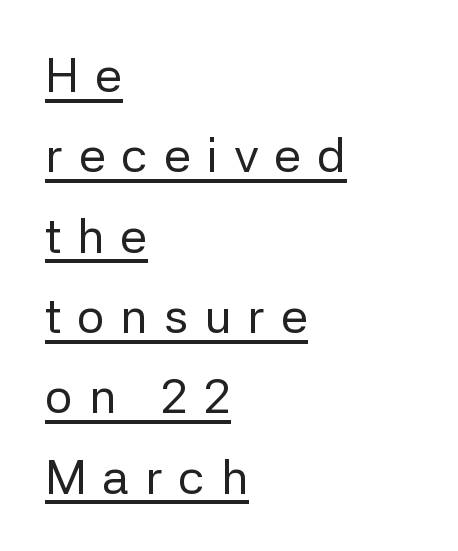
Q: Is the text bold? A: No.
Q: Is the text italic (slanted)? A: No, it is upright.
Q: Is the typeface a serif or a sans-serif typeface? A: Sans-serif.
Q: Is the text underlined? A: Yes.
Q: How is the paragraph aligned? A: Left-aligned.
Q: Is the spacing between letters normal or unusually wide? A: Unusually wide.
Q: Is the spacing between lines tight, normal or loose? A: Normal.
Q: Width (condensed, normal, or wide)? A: Normal.
Q: Stroke contrast? A: Low.
Q: x-height? A: Medium.
Q: Monospaced? A: No.
